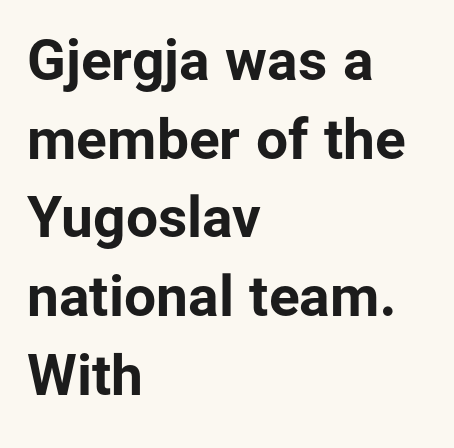
Q: Is the text bold? A: Yes.
Q: Is the text italic (slanted)? A: No, it is upright.
Q: Is the typeface a serif or a sans-serif typeface? A: Sans-serif.
Q: Is the text underlined? A: No.
Q: How is the paragraph aligned? A: Left-aligned.
Q: Is the spacing between letters normal or unusually wide? A: Normal.
Q: Is the spacing between lines tight, normal or loose? A: Normal.
Q: Width (condensed, normal, or wide)? A: Normal.
Q: Stroke contrast? A: Low.
Q: x-height? A: Medium.
Q: Monospaced? A: No.
